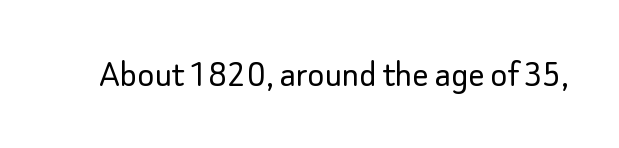
The image shows 40 px light sans-serif type, upright; set normal letter spacing, not underlined; low stroke contrast and a small x-height.
